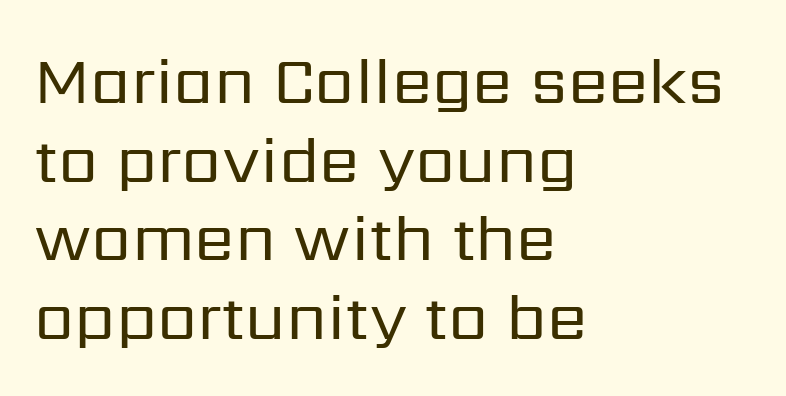
The glyphs in this specimen are sans serif. The font sits on the lighter half of the weight spectrum, regular included. The strip under each line holds only bare page. Characters follow at the spacing the type designer built in. Each letter keeps its own natural width here, so spacing adapts to shape. Alignment: flush left.
